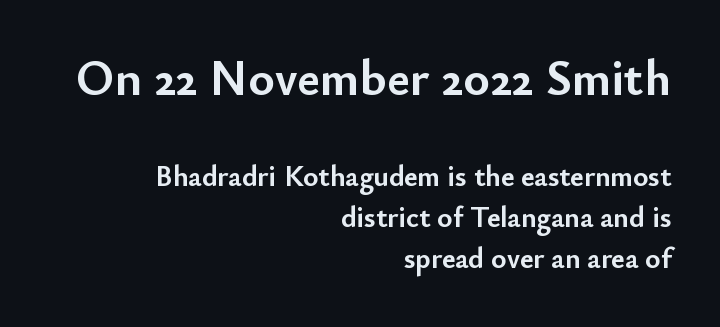
Q: Is the text bold? A: Yes.
Q: Is the text italic (slanted)? A: No, it is upright.
Q: Is the typeface a serif or a sans-serif typeface? A: Sans-serif.
Q: Is the text underlined? A: No.
Q: How is the paragraph aligned? A: Right-aligned.
Q: Is the spacing between letters normal or unusually wide? A: Normal.
Q: Is the spacing between lines tight, normal or loose? A: Normal.
Q: Which block of text is set in a larger size, the first (top) or the second (bottom)? A: The first (top) one.
Q: Width (condensed, normal, or wide)? A: Normal.
Q: Stroke contrast? A: Low.
Q: x-height? A: Small.
Q: Monospaced? A: No.
